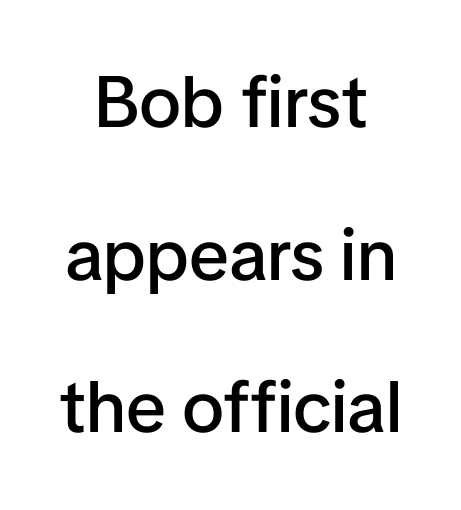
Q: Is the text bold? A: Semi-bold.
Q: Is the text italic (slanted)? A: No, it is upright.
Q: Is the typeface a serif or a sans-serif typeface? A: Sans-serif.
Q: Is the text underlined? A: No.
Q: How is the paragraph aligned? A: Centered.
Q: Is the spacing between letters normal or unusually wide? A: Normal.
Q: Is the spacing between lines tight, normal or loose? A: Loose.
Q: Width (condensed, normal, or wide)? A: Normal.
Q: Stroke contrast? A: Low.
Q: x-height? A: Medium.
Q: Monospaced? A: No.
